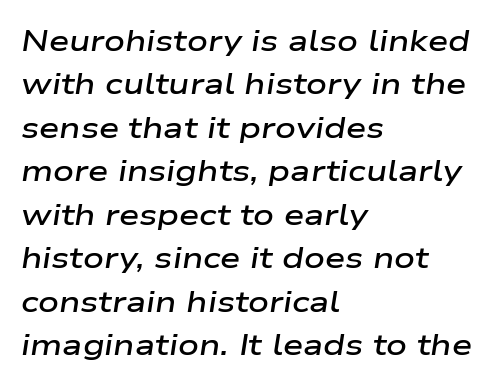
{"italic": "yes", "lean": "right", "slant_degrees": 9, "bold": "semi", "weight": "semibold", "width": "wide", "stroke_contrast": "low", "x_height": "medium", "monospaced": "no", "underline": "no", "align": "left", "line_spacing": "normal", "line_spacing_ratio": 1.5, "letter_spacing": "normal", "letter_spacing_em": 0.0, "glyph_px": 29}
